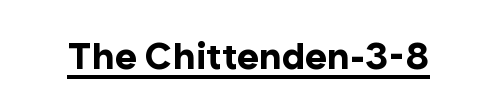
Between one letter and the next there's only the usual sliver of space. Proportional: the letters do not fall into vertical columns. This rendering employs a face without finishing strokes, i.e., a sans-serif. Decoration check: the copy is underlined. Caption: bold face, heavy strokes. Do the letters lean? They stand straight.
